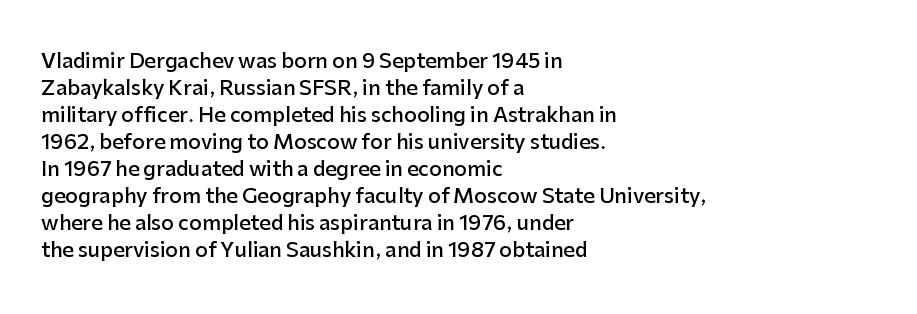
{"italic": "no", "bold": "semi", "underline": "no", "align": "left", "line_spacing": "normal", "line_spacing_ratio": 1.35, "letter_spacing": "normal", "letter_spacing_em": 0.0, "glyph_px": 20}
